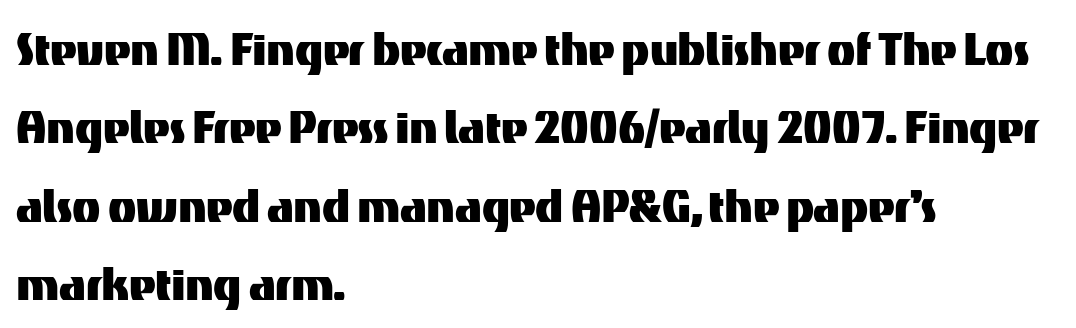
The image shows 58 px sans-serif type, upright; set left-aligned, normal line spacing (1.35x), normal letter spacing, not underlined; medium stroke contrast and a medium x-height.
